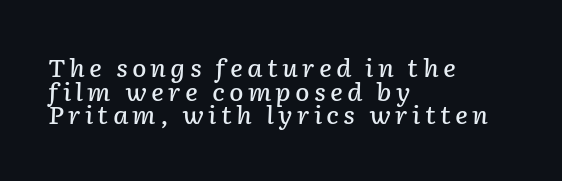
The image shows 24 px text type, italic (leaning right); set left-aligned, tight line spacing (0.98x), not underlined.
